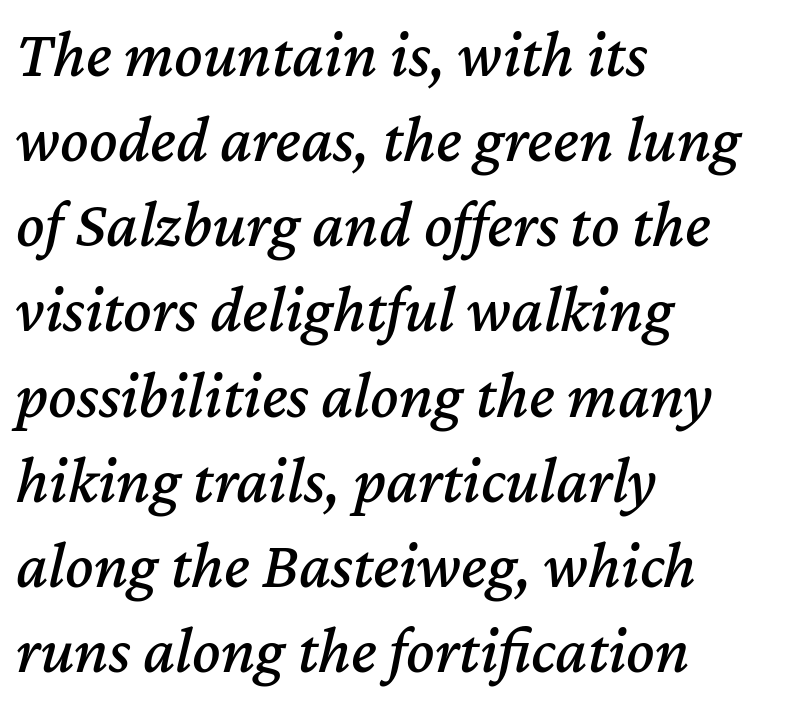
Q: Is the text italic (slanted)? A: Yes, it leans right by about 12 degrees.
Q: Is the text underlined? A: No.
Q: How is the paragraph aligned? A: Left-aligned.
Q: Is the spacing between letters normal or unusually wide? A: Normal.
Q: Is the spacing between lines tight, normal or loose? A: Normal.
Q: Width (condensed, normal, or wide)? A: Normal.
Q: Stroke contrast? A: Medium.
Q: x-height? A: Medium.
Q: Monospaced? A: No.
